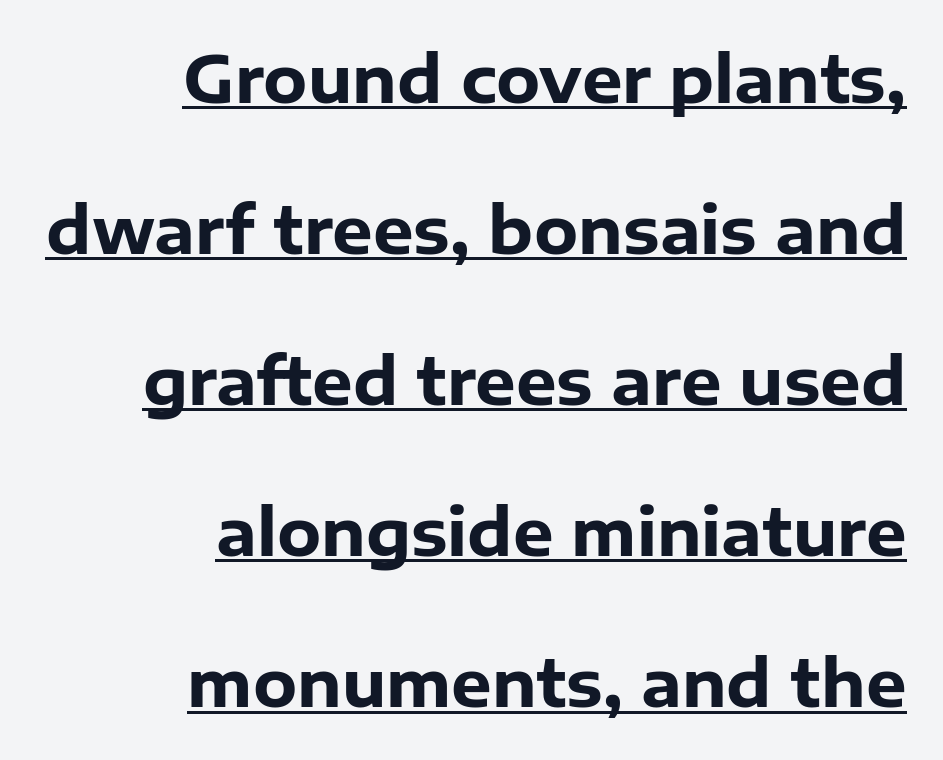
Q: Is the text bold? A: Yes.
Q: Is the text italic (slanted)? A: No, it is upright.
Q: Is the typeface a serif or a sans-serif typeface? A: Sans-serif.
Q: Is the text underlined? A: Yes.
Q: How is the paragraph aligned? A: Right-aligned.
Q: Is the spacing between letters normal or unusually wide? A: Normal.
Q: Is the spacing between lines tight, normal or loose? A: Loose.
Q: Width (condensed, normal, or wide)? A: Normal.
Q: Stroke contrast? A: Low.
Q: x-height? A: Medium.
Q: Monospaced? A: No.
